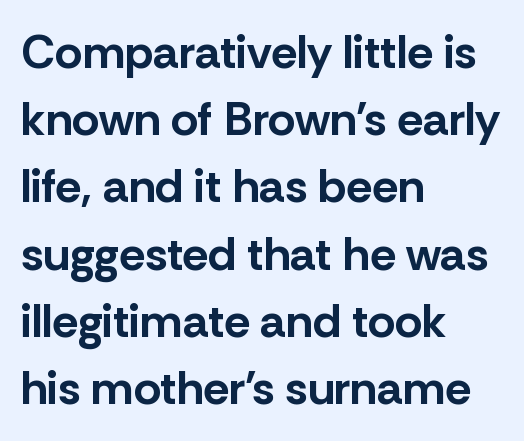
Q: Is the text bold? A: Yes.
Q: Is the text italic (slanted)? A: No, it is upright.
Q: Is the typeface a serif or a sans-serif typeface? A: Sans-serif.
Q: Is the text underlined? A: No.
Q: How is the paragraph aligned? A: Left-aligned.
Q: Is the spacing between letters normal or unusually wide? A: Normal.
Q: Is the spacing between lines tight, normal or loose? A: Normal.
Q: Width (condensed, normal, or wide)? A: Normal.
Q: Stroke contrast? A: Low.
Q: x-height? A: Medium.
Q: Monospaced? A: No.
